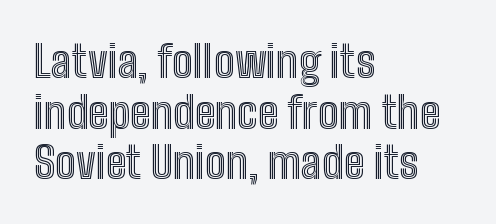
{"italic": "no", "width": "condensed", "x_height": "medium", "monospaced": "no", "underline": "no", "align": "left", "line_spacing": "tight", "line_spacing_ratio": 1.15, "letter_spacing": "normal", "letter_spacing_em": 0.0, "glyph_px": 44}
